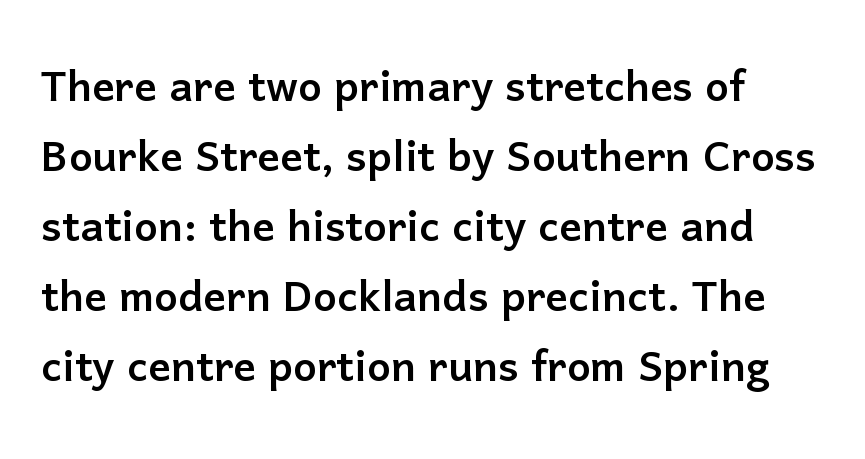
Q: Is the text italic (slanted)? A: No, it is upright.
Q: Is the typeface a serif or a sans-serif typeface? A: Sans-serif.
Q: Is the text underlined? A: No.
Q: How is the paragraph aligned? A: Left-aligned.
Q: Is the spacing between letters normal or unusually wide? A: Normal.
Q: Is the spacing between lines tight, normal or loose? A: Normal.
Q: Width (condensed, normal, or wide)? A: Normal.
Q: Stroke contrast? A: Low.
Q: x-height? A: Medium.
Q: Monospaced? A: No.
